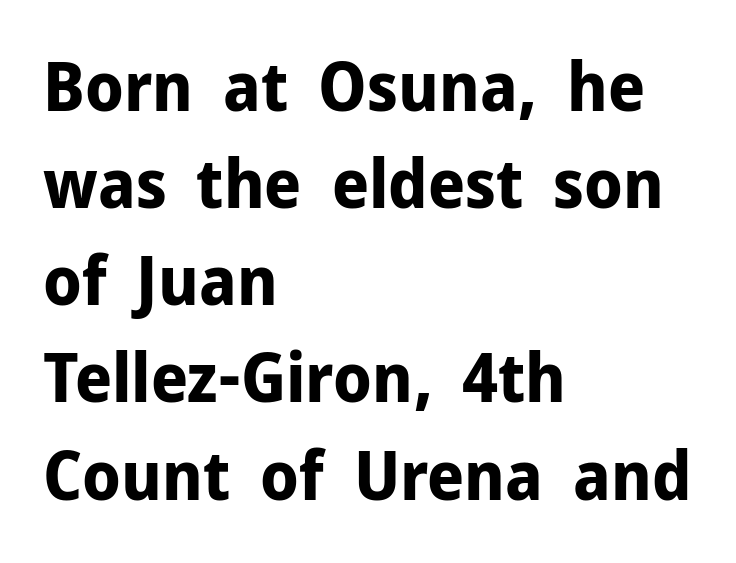
The image shows 67 px bold sans-serif type, upright; set left-aligned, normal line spacing (1.45x), normal letter spacing, not underlined; low stroke contrast and a medium x-height.
